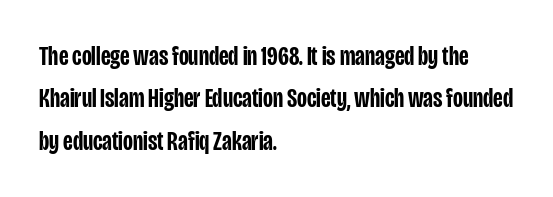
Caption: multi-line text, flush left, ragged right. Compared with typical body copy, the letter spacing here is the same. In terms of leading, this rendering sits right in the middle. Underlining? Definitely not there. How heavy is the stroke? Medium-heavy — a semibold, shy of bold. Style check: upright.
